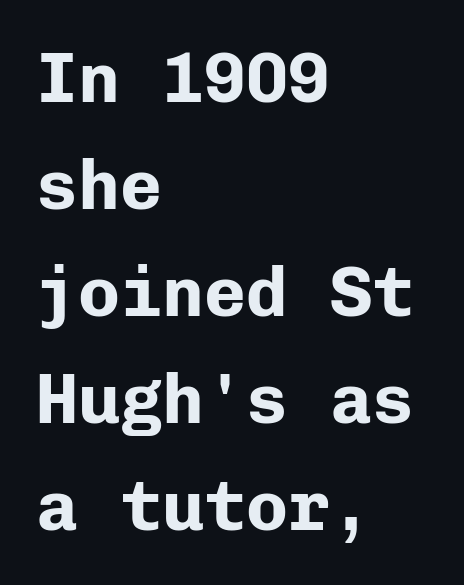
{"serif": "no", "italic": "no", "bold": "yes", "weight": "bold", "width": "normal", "stroke_contrast": "low", "x_height": "medium", "monospaced": "yes", "underline": "no", "align": "left", "line_spacing": "normal", "line_spacing_ratio": 1.53, "letter_spacing": "normal", "letter_spacing_em": 0.0, "glyph_px": 70}
